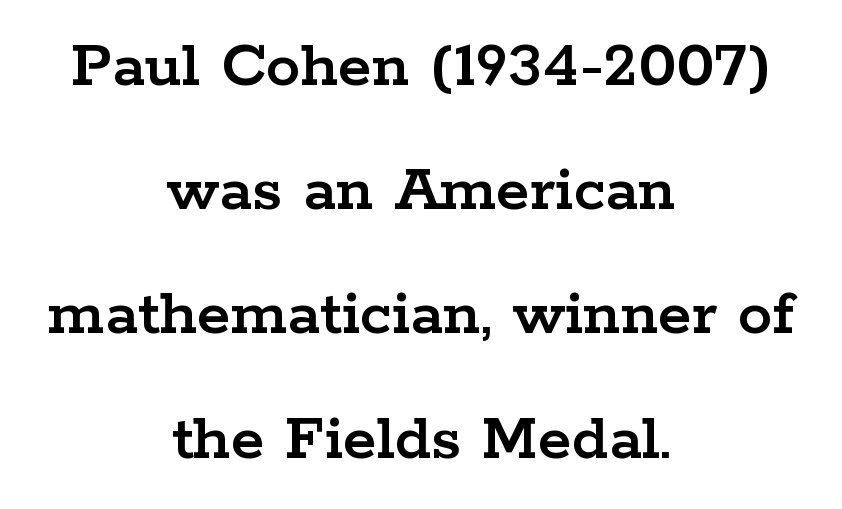
The line texture is even and compact thanks to regular tracking. Serifs: yes, visible at the terminals of the letterforms. Does the copy run flush right? No — it is centered line by line. Clear beneath every line of the passage. The face used here is proportionally spaced, like ordinary book or web type. A typesetter would mark this as roman, not italic.
